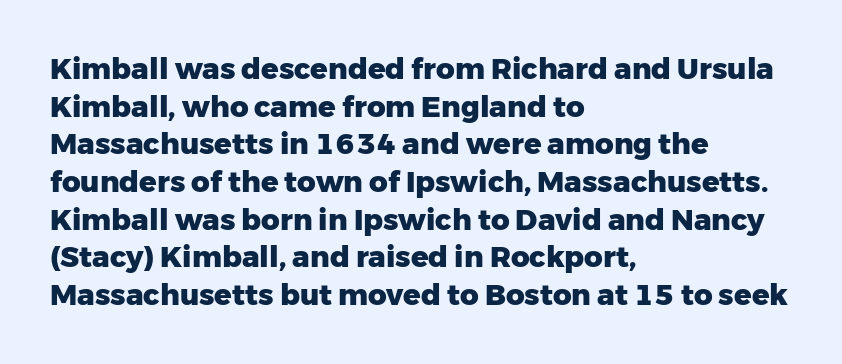
Vertical strokes here are truly vertical. The space between consecutive lines is moderate. The characters display no serif detailing; their extremities are plain. Each letter keeps its own natural width here, so spacing adapts to shape.
